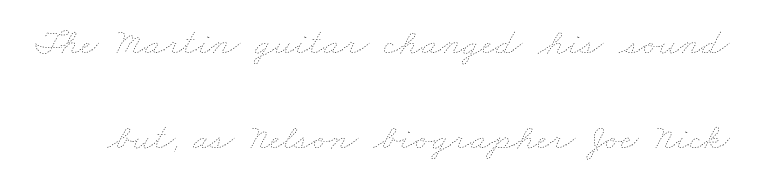
{"bold": "no", "weight": "thin", "width": "wide", "stroke_contrast": "low", "x_height": "small", "monospaced": "no", "underline": "no", "line_spacing": "loose", "line_spacing_ratio": 2.5, "letter_spacing": "normal", "letter_spacing_em": 0.0, "glyph_px": 38}
